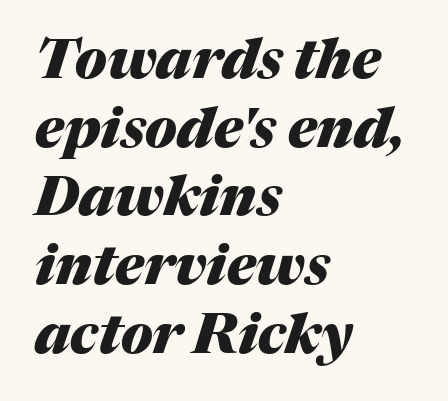
Q: Is the text bold? A: Yes.
Q: Is the text italic (slanted)? A: Yes, it leans right by about 17 degrees.
Q: Is the text underlined? A: No.
Q: How is the paragraph aligned? A: Left-aligned.
Q: Is the spacing between letters normal or unusually wide? A: Normal.
Q: Is the spacing between lines tight, normal or loose? A: Normal.
Q: Width (condensed, normal, or wide)? A: Normal.
Q: Stroke contrast? A: Medium.
Q: x-height? A: Medium.
Q: Monospaced? A: No.
